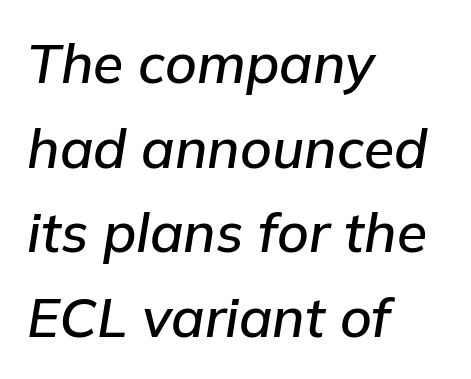
{"italic": "yes", "lean": "right", "slant_degrees": 9, "width": "normal", "stroke_contrast": "low", "x_height": "medium", "monospaced": "no", "underline": "no", "align": "left", "line_spacing": "normal", "line_spacing_ratio": 1.54, "letter_spacing": "normal", "letter_spacing_em": 0.0, "glyph_px": 55}
